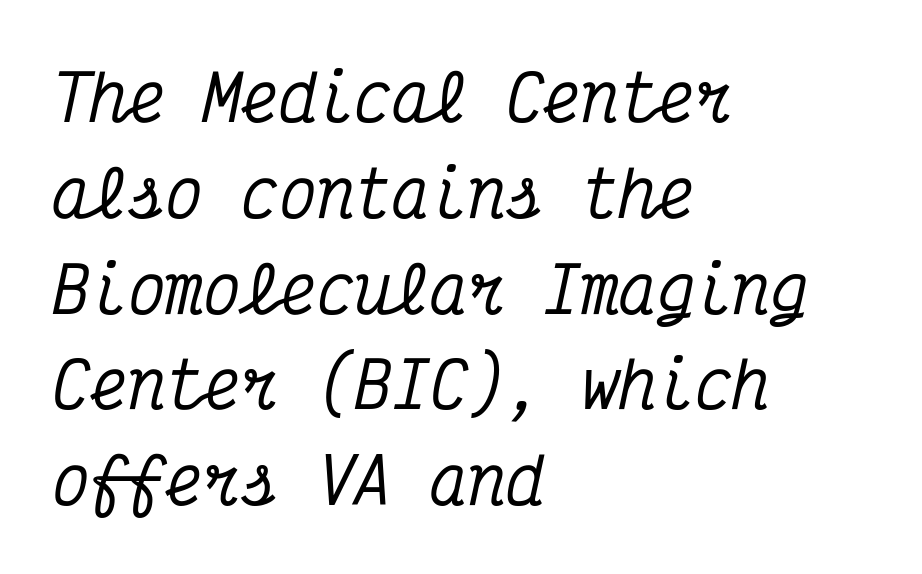
The image shows 63 px condensed serif type, italic (leaning right), monospaced; set left-aligned, normal line spacing (1.52x), normal letter spacing, not underlined; medium stroke contrast and a medium x-height.
